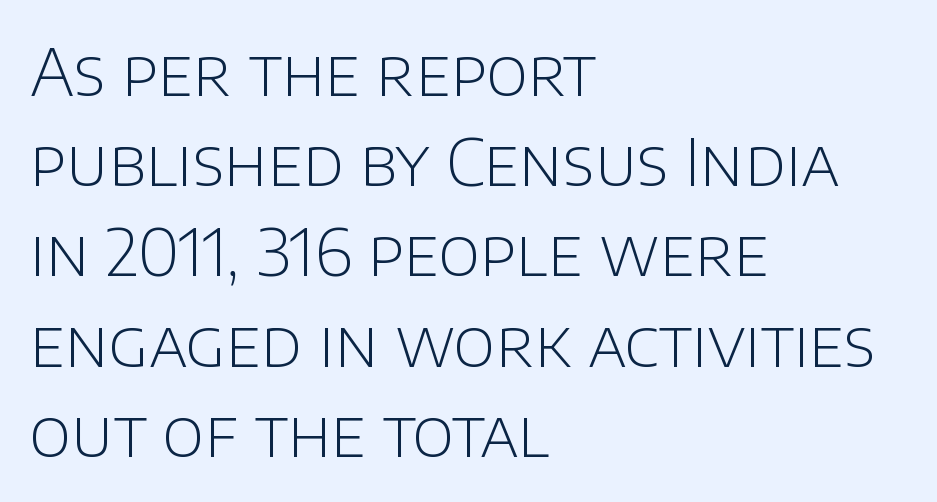
If you measured baseline to baseline, you'd find a middling distance. Each letter keeps its own natural width here, so spacing adapts to shape. Regarding serifs, this sample does without them. There is no visible air inserted between adjacent glyphs. Stem width sits at or under what a default text font uses. The ragged edge is on the right, which tells us the setting is flush left.
